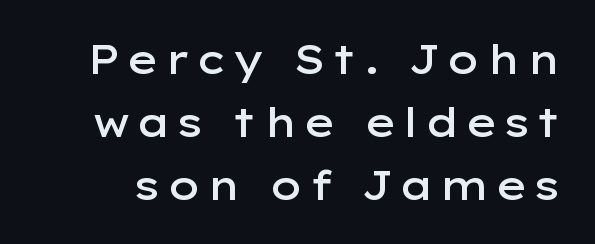
It's the straight-up-and-down kind of type. Observe the absence of serifs on each vertical stroke in this sample. The vertical gap from one line to the next is medium. On the weight axis this lands at semibold, roughly 600. Each letter keeps its own natural width here, so spacing adapts to shape.
